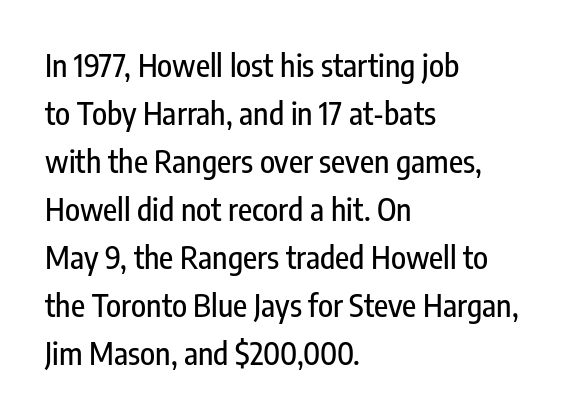
The image shows 31 px condensed sans-serif type, upright; set left-aligned, normal line spacing (1.55x), normal letter spacing, not underlined; low stroke contrast and a medium x-height.
